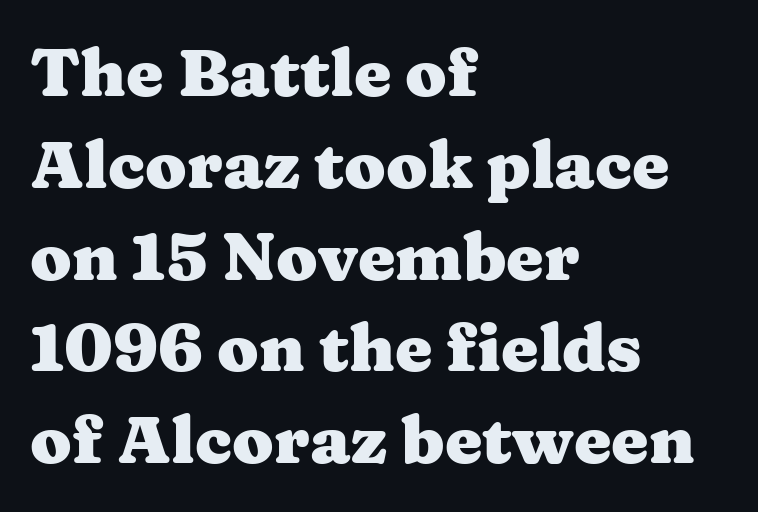
{"serif": "yes", "italic": "no", "bold": "yes", "weight": "heavy", "width": "wide", "stroke_contrast": "medium", "x_height": "medium", "monospaced": "no", "underline": "no", "align": "left", "line_spacing": "normal", "line_spacing_ratio": 1.37, "letter_spacing": "normal", "letter_spacing_em": 0.0, "glyph_px": 67}
